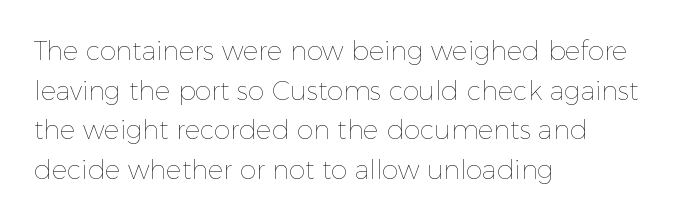
Q: Is the text bold? A: No.
Q: Is the text italic (slanted)? A: No, it is upright.
Q: Is the text underlined? A: No.
Q: How is the paragraph aligned? A: Left-aligned.
Q: Is the spacing between letters normal or unusually wide? A: Normal.
Q: Is the spacing between lines tight, normal or loose? A: Normal.
